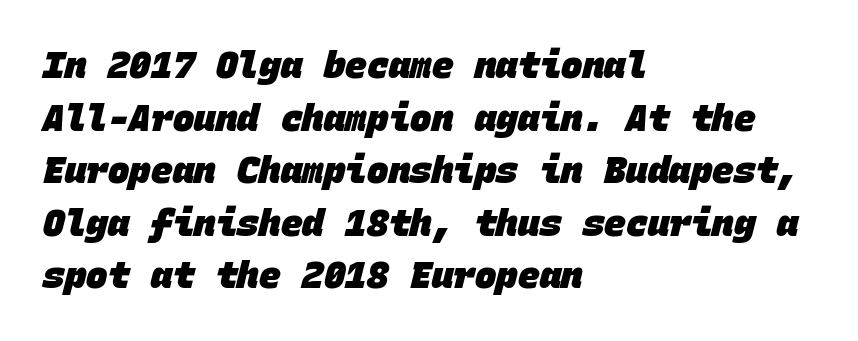
{"serif": "no", "bold": "yes", "weight": "heavy", "width": "normal", "stroke_contrast": "low", "x_height": "large", "monospaced": "yes", "underline": "no", "align": "left", "line_spacing": "normal", "line_spacing_ratio": 1.46, "letter_spacing": "normal", "letter_spacing_em": 0.0, "glyph_px": 36}
